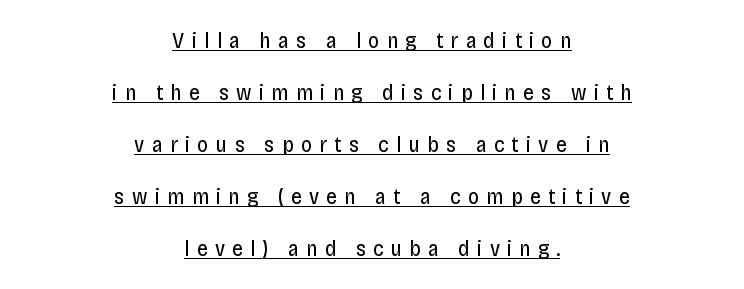
The image shows 22 px text type, upright; set centered, loose line spacing (2.36x), unusually wide letter spacing (+0.33 em), underlined.
